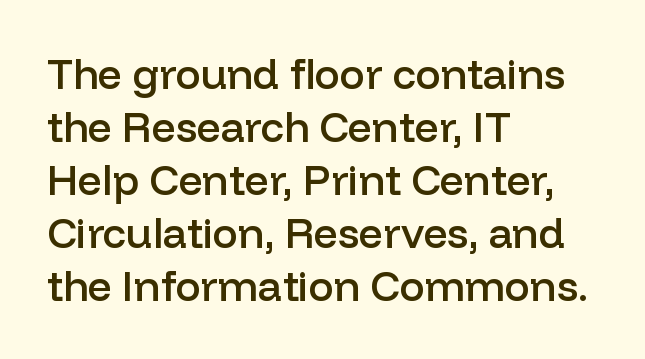
Q: Is the text bold? A: Semi-bold.
Q: Is the text italic (slanted)? A: No, it is upright.
Q: Is the typeface a serif or a sans-serif typeface? A: Sans-serif.
Q: Is the text underlined? A: No.
Q: How is the paragraph aligned? A: Left-aligned.
Q: Is the spacing between letters normal or unusually wide? A: Normal.
Q: Is the spacing between lines tight, normal or loose? A: Normal.
Q: Width (condensed, normal, or wide)? A: Normal.
Q: Stroke contrast? A: Low.
Q: x-height? A: Medium.
Q: Monospaced? A: No.
